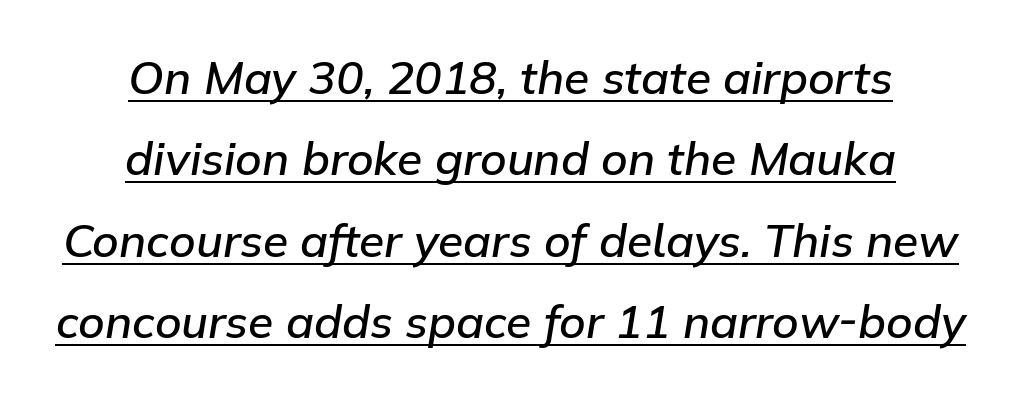
The letters are semibold — heavier than regular but short of a full bold. You could not count columns in this text — the font is proportionally spaced. Every row of glyphs is offset so its center matches the block's center. Every character sits at an angle, as italics do.
